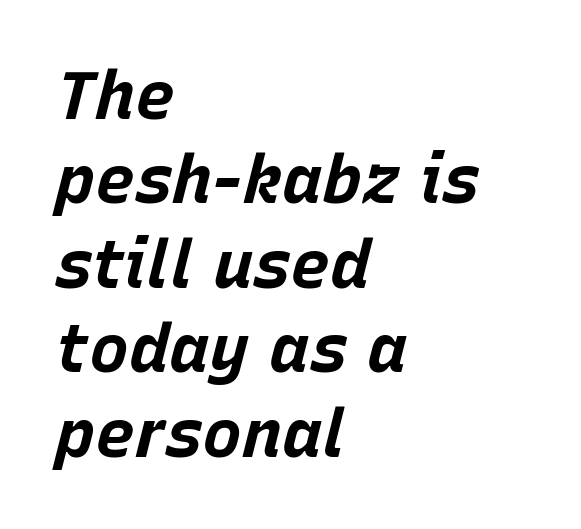
{"italic": "yes", "lean": "right", "slant_degrees": 15, "bold": "yes", "weight": "bold", "width": "normal", "stroke_contrast": "low", "x_height": "large", "monospaced": "no", "underline": "no", "align": "left", "line_spacing": "normal", "line_spacing_ratio": 1.26, "letter_spacing": "normal", "letter_spacing_em": 0.0, "glyph_px": 67}
